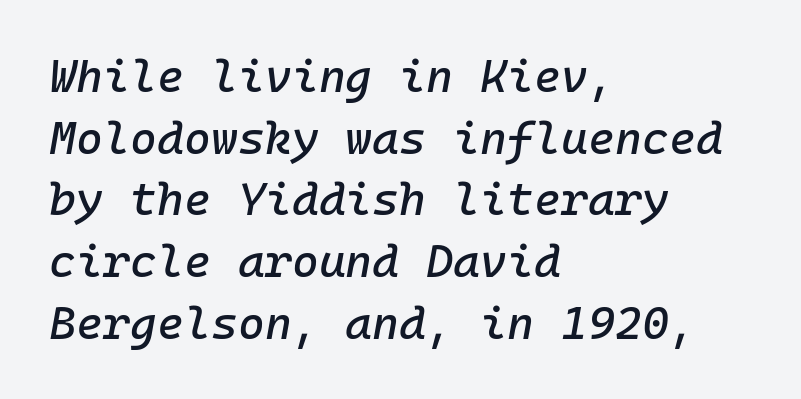
The image shows 46 px text type, italic (leaning right), monospaced; set left-aligned, normal line spacing (1.34x), normal letter spacing, not underlined; low stroke contrast and a medium x-height.
